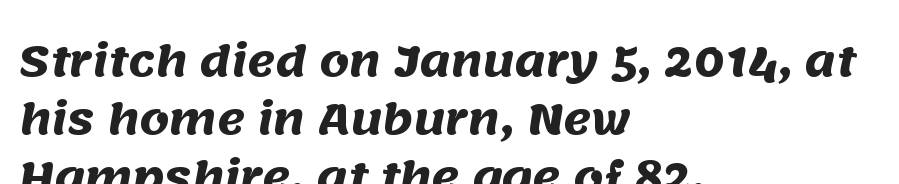
The image shows 42 px heavy sans-serif type; set left-aligned, normal line spacing (1.38x), normal letter spacing, not underlined; medium stroke contrast and a large x-height.
